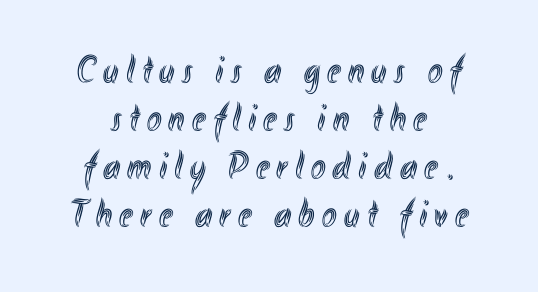
A typesetter would call this proportional, since set widths differ per character. Descenders are the only things crossing below the line.
